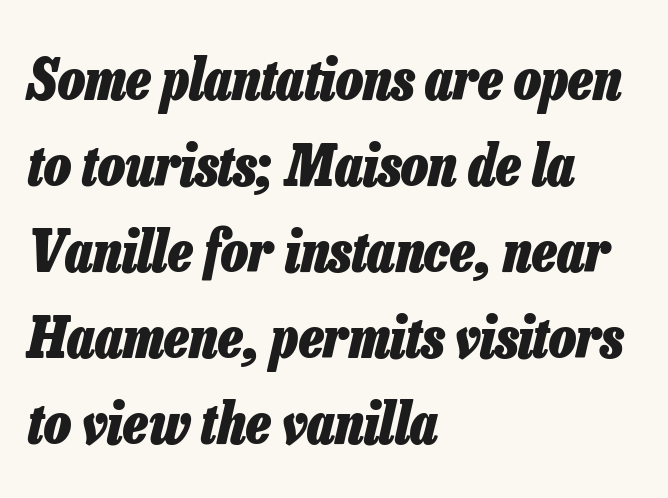
Here the glyphs are tracked normally, forming tight word shapes. Each new line begins a customary step beneath the previous one. The passage shown leans; its letterforms are oblique. Strong, thick strokes mark this as bold type. Varying glyph widths throughout — classic text-font behaviour.
